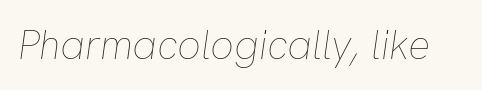
{"italic": "yes", "lean": "right", "slant_degrees": 8, "bold": "no", "weight": "thin", "width": "normal", "stroke_contrast": "low", "x_height": "medium", "monospaced": "no", "underline": "no", "letter_spacing": "normal", "letter_spacing_em": 0.0, "glyph_px": 41}
